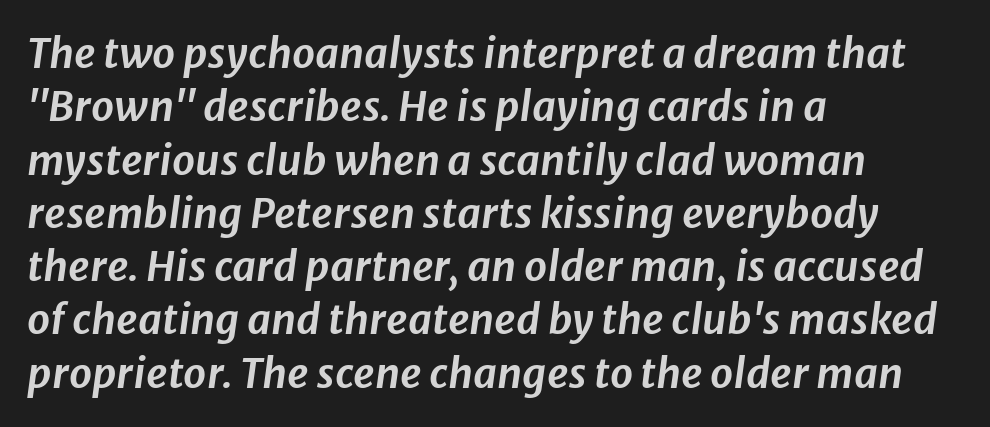
Q: Is the text italic (slanted)? A: Yes, it leans right by about 8 degrees.
Q: Is the text underlined? A: No.
Q: How is the paragraph aligned? A: Left-aligned.
Q: Is the spacing between letters normal or unusually wide? A: Normal.
Q: Is the spacing between lines tight, normal or loose? A: Normal.
Q: Width (condensed, normal, or wide)? A: Normal.
Q: Stroke contrast? A: Low.
Q: x-height? A: Medium.
Q: Monospaced? A: No.
